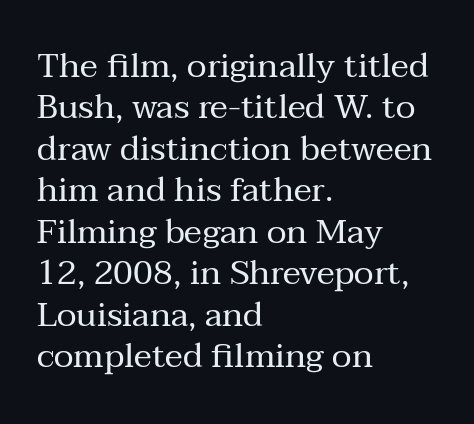
The image shows 34 px regular-weight serif type, upright; set left-aligned, line spacing 1.22x, normal letter spacing, not underlined; medium stroke contrast and a medium x-height.
